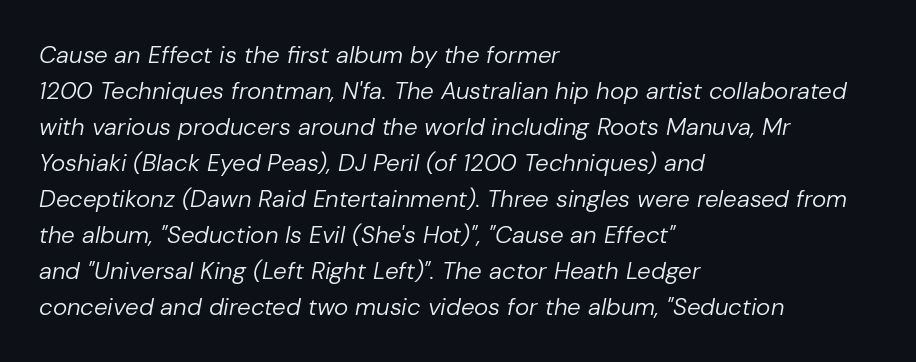
Q: Is the text bold? A: No.
Q: Is the text italic (slanted)? A: Yes, it leans right by about 10 degrees.
Q: Is the text underlined? A: No.
Q: How is the paragraph aligned? A: Left-aligned.
Q: Is the spacing between letters normal or unusually wide? A: Normal.
Q: Is the spacing between lines tight, normal or loose? A: Normal.
